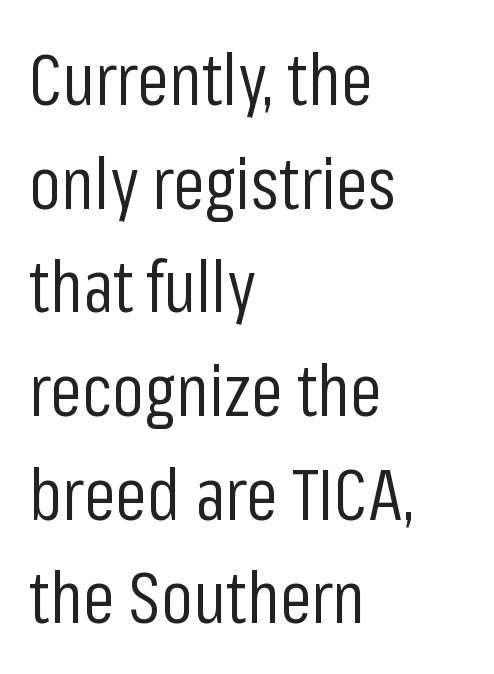
Q: Is the text bold? A: No.
Q: Is the text italic (slanted)? A: No, it is upright.
Q: Is the typeface a serif or a sans-serif typeface? A: Sans-serif.
Q: Is the text underlined? A: No.
Q: How is the paragraph aligned? A: Left-aligned.
Q: Is the spacing between letters normal or unusually wide? A: Normal.
Q: Is the spacing between lines tight, normal or loose? A: Normal.
Q: Width (condensed, normal, or wide)? A: Condensed.
Q: Stroke contrast? A: Low.
Q: x-height? A: Medium.
Q: Monospaced? A: No.
